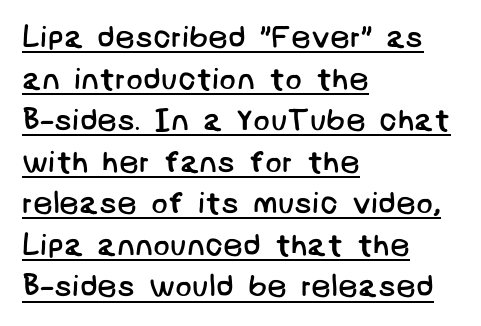
These lines sit exactly where default settings would place them. Somebody hit Ctrl+U on this one — the words are underlined. No chunkiness to these letters — they're not bold. Left-aligned paragraph, ragged on the right. Does the type have serifs? No, each stem ends abruptly.
